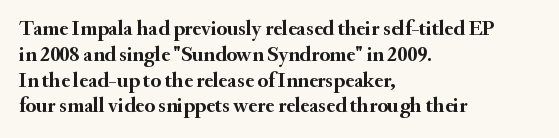
{"italic": "no", "bold": "yes", "underline": "no", "align": "left", "line_spacing_ratio": 1.23, "letter_spacing": "normal", "letter_spacing_em": 0.0, "glyph_px": 21}
